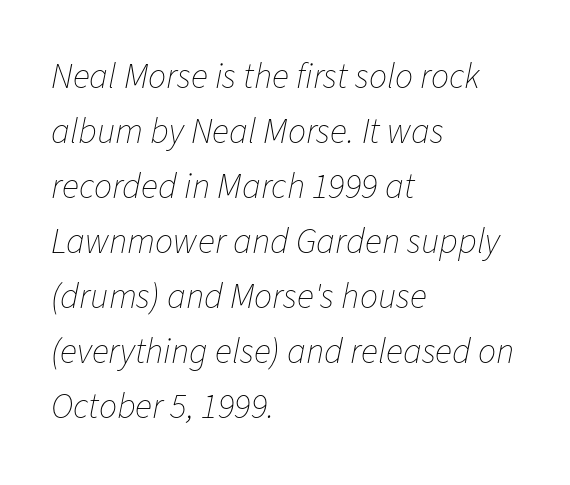
Regarding leading, the lines here are spaced in the standard way. These lines are rendered in a variable-pitch font. Left-aligned paragraph, ragged on the right. No letter is thick-stroked: the sample isn't bold. A bare baseline throughout the passage. The face used here is rendered with its standard letterfit.
